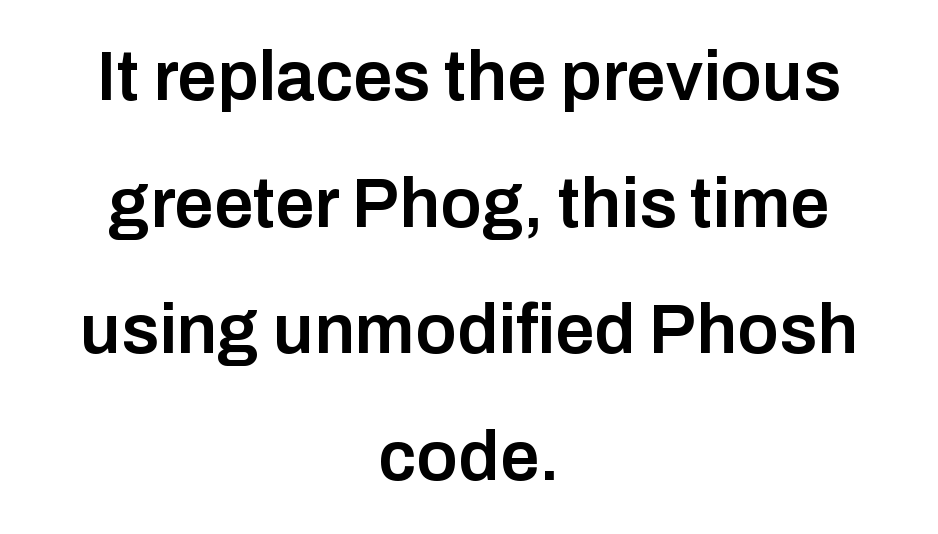
{"serif": "no", "italic": "no", "bold": "semi", "weight": "semibold", "width": "normal", "stroke_contrast": "low", "x_height": "medium", "monospaced": "no", "underline": "no", "align": "center", "line_spacing_ratio": 1.81, "letter_spacing": "normal", "letter_spacing_em": 0.0, "glyph_px": 70}
